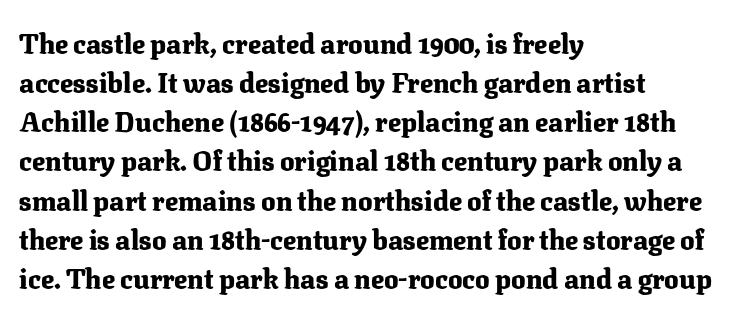
Q: Is the text bold? A: Yes.
Q: Is the text italic (slanted)? A: No, it is upright.
Q: Is the text underlined? A: No.
Q: How is the paragraph aligned? A: Left-aligned.
Q: Is the spacing between letters normal or unusually wide? A: Normal.
Q: Is the spacing between lines tight, normal or loose? A: Normal.
